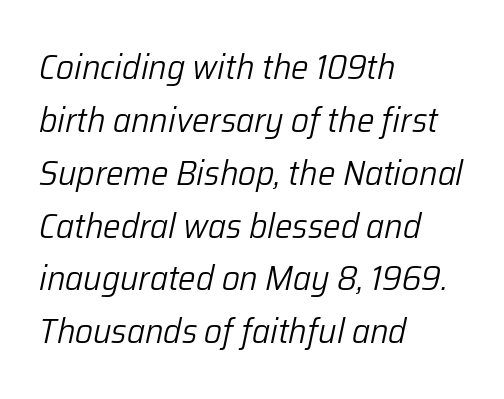
The image shows 35 px light type, italic (leaning right); set left-aligned, normal line spacing (1.51x), normal letter spacing, not underlined; low stroke contrast and a medium x-height.
